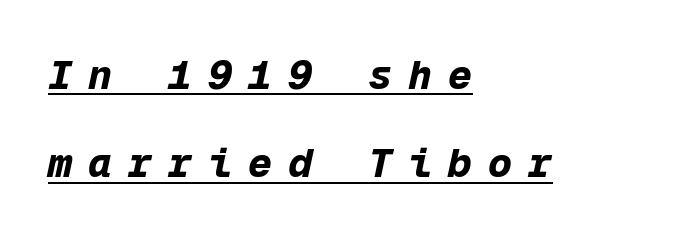
Q: Is the text bold? A: Yes.
Q: Is the text italic (slanted)? A: Yes, it leans right by about 12 degrees.
Q: Is the text underlined? A: Yes.
Q: How is the paragraph aligned? A: Left-aligned.
Q: Is the spacing between letters normal or unusually wide? A: Unusually wide.
Q: Is the spacing between lines tight, normal or loose? A: Loose.
Q: Width (condensed, normal, or wide)? A: Normal.
Q: Stroke contrast? A: Low.
Q: x-height? A: Medium.
Q: Monospaced? A: Yes.
